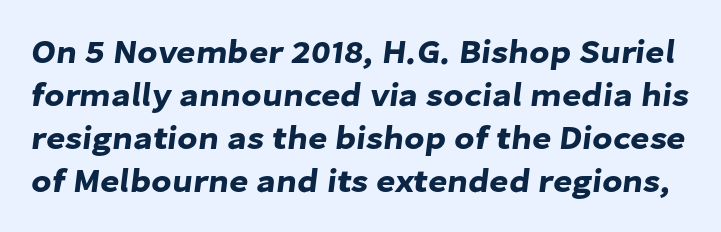
{"serif": "no", "width": "normal", "stroke_contrast": "low", "x_height": "medium", "monospaced": "no", "underline": "no", "line_spacing": "normal", "line_spacing_ratio": 1.3, "letter_spacing": "normal", "letter_spacing_em": 0.0, "glyph_px": 33}
